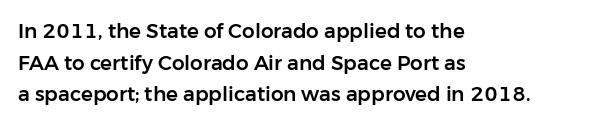
Q: Is the text italic (slanted)? A: No, it is upright.
Q: Is the text underlined? A: No.
Q: How is the paragraph aligned? A: Left-aligned.
Q: Is the spacing between letters normal or unusually wide? A: Normal.
Q: Is the spacing between lines tight, normal or loose? A: Normal.
